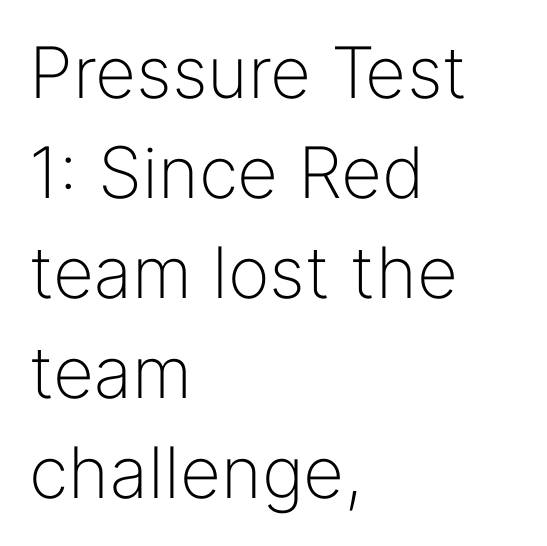
The gaps between neighbouring characters are ordinary and unremarkable. The setting favours the left margin, as ordinary paragraphs usually do. Vertically, the passage feels balanced, rows spaced as you'd expect. Character widths vary here, with narrow letters taking less room than wide ones.
